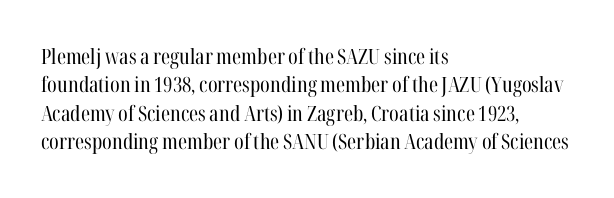
The image shows 21 px text type, upright; set left-aligned, normal line spacing (1.35x), normal letter spacing, not underlined.
